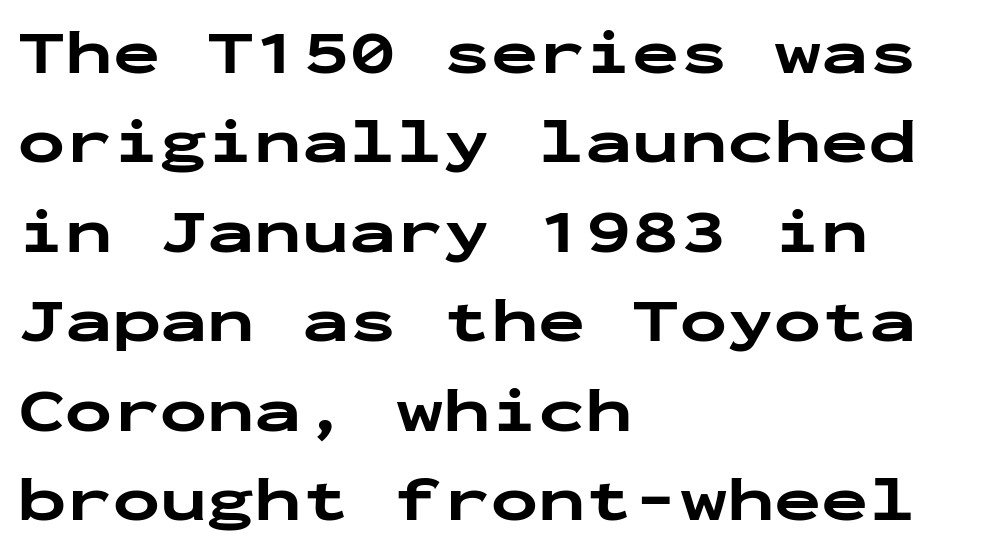
The tracking reads as untouched default to a designer's eye. Underline: absent. Horizontal alignment here is leftward, the default for most running prose. The line-height multiplier appears to be the usual default.
